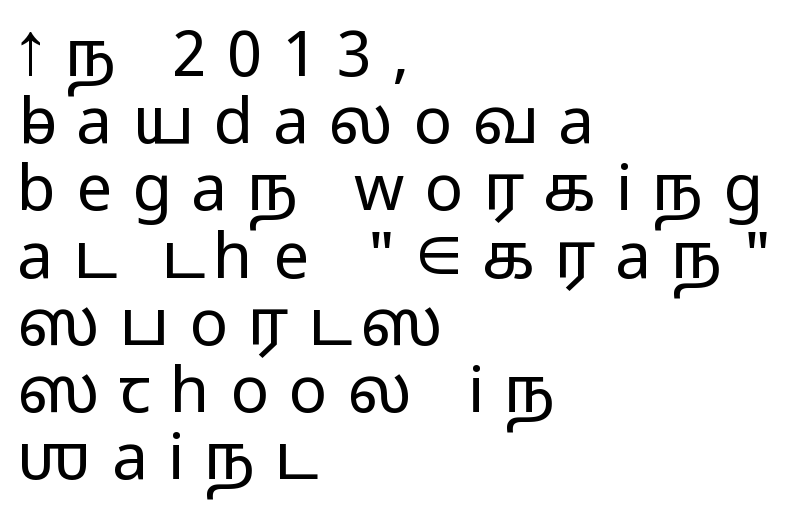
{"serif": "no", "italic": "no", "bold": "no", "weight": "light", "width": "wide", "stroke_contrast": "low", "x_height": "medium", "monospaced": "no", "underline": "no", "align": "left", "line_spacing": "tight", "line_spacing_ratio": 1.05, "letter_spacing": "wide", "letter_spacing_em": 0.31, "glyph_px": 64}
